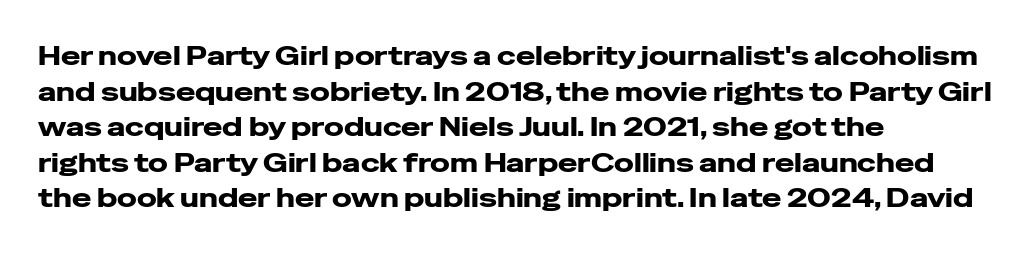
Q: Is the text bold? A: Yes.
Q: Is the text italic (slanted)? A: No, it is upright.
Q: Is the text underlined? A: No.
Q: How is the paragraph aligned? A: Left-aligned.
Q: Is the spacing between letters normal or unusually wide? A: Normal.
Q: Is the spacing between lines tight, normal or loose? A: Normal.
